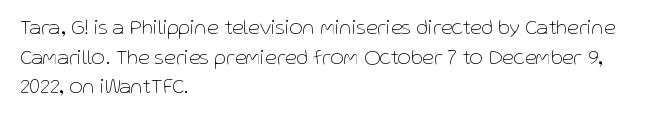
The image shows 21 px text type, upright; set left-aligned, normal line spacing (1.41x), normal letter spacing, not underlined.
